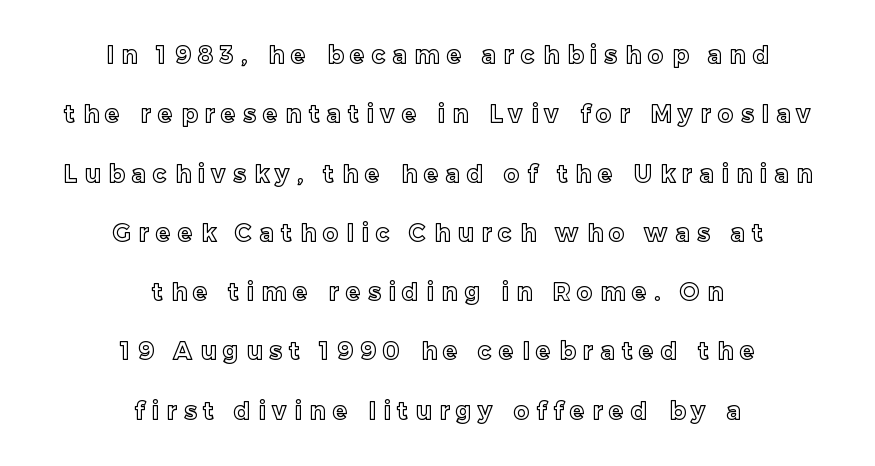
The image shows 24 px text type, upright; set centered, loose line spacing (2.47x), unusually wide letter spacing (+0.31 em), not underlined.
